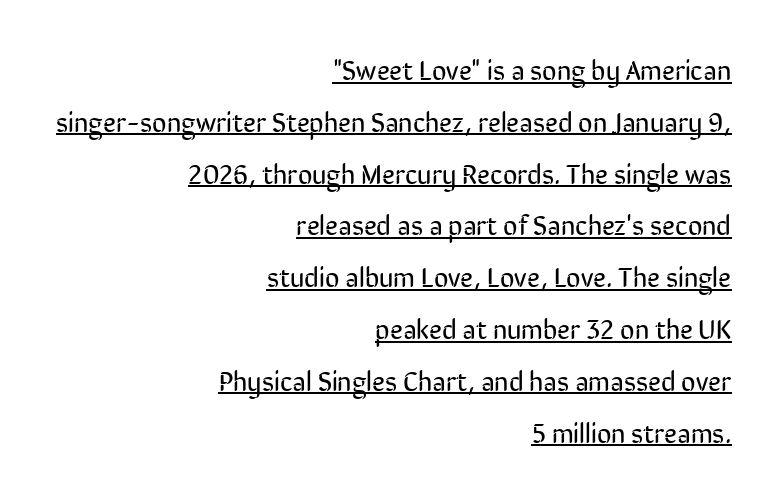
The ragged edge is on the left, which tells us the setting is flush right. Are there feet on the stems? There aren't — it's a sans. A roman cut, with each character standing at attention. Letters have the restrained weight of plain body copy at most. Between one letter and the next there's only the usual sliver of space.
